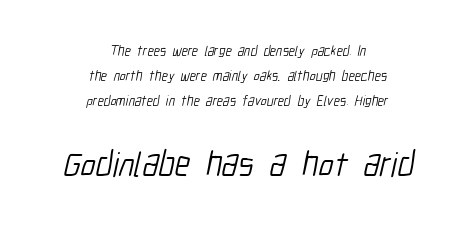
The image shows 35 px light, condensed sans-serif type; set centered, line spacing 1.8x, normal letter spacing, not underlined; the second (bottom) block is 2.5x larger; low stroke contrast and a medium x-height.
